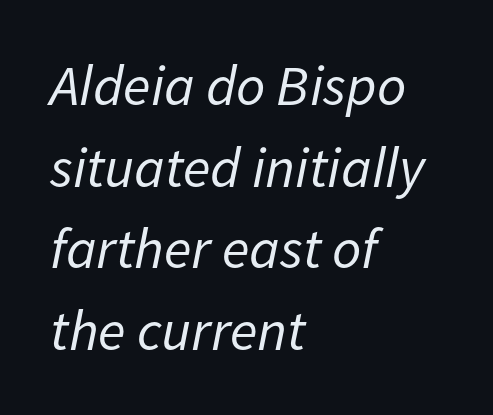
The line-height multiplier appears to be the usual default. The letters sit at their default tracking, neither squeezed nor spread. The lines are quadded left. Is the type heavy? It reads as light-to-regular instead. Would a proofreader flag this as italicized? Yes.
